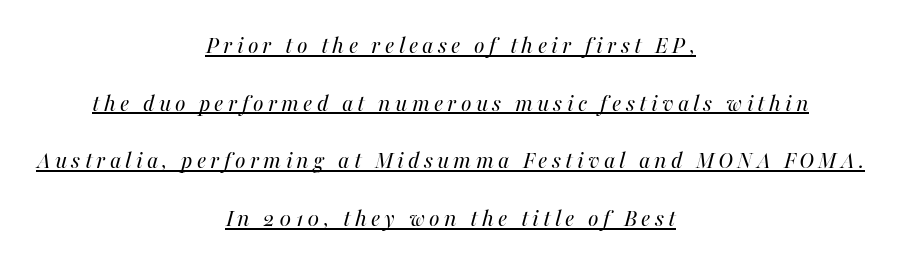
The image shows 25 px text type, italic (leaning right); set centered, loose line spacing (2.31x), underlined.
